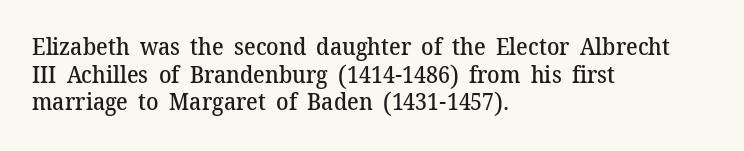
{"italic": "no", "bold": "semi", "underline": "no", "align": "left", "line_spacing_ratio": 1.2, "letter_spacing": "normal", "letter_spacing_em": 0.0, "glyph_px": 23}
